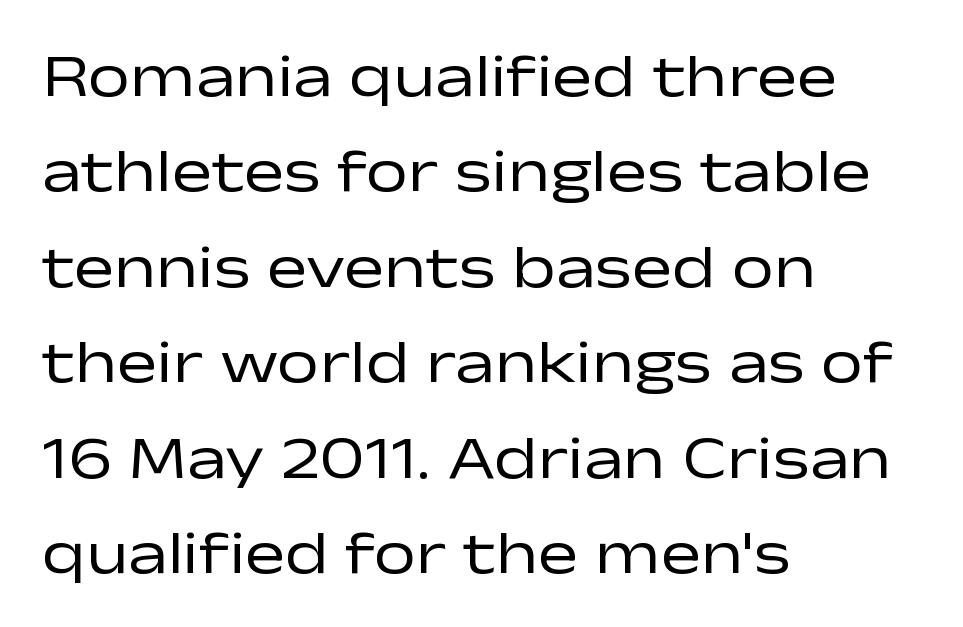
Q: Is the text bold? A: No.
Q: Is the text italic (slanted)? A: No, it is upright.
Q: Is the typeface a serif or a sans-serif typeface? A: Sans-serif.
Q: Is the text underlined? A: No.
Q: How is the paragraph aligned? A: Left-aligned.
Q: Is the spacing between letters normal or unusually wide? A: Normal.
Q: Is the spacing between lines tight, normal or loose? A: Normal.
Q: Width (condensed, normal, or wide)? A: Wide.
Q: Stroke contrast? A: Low.
Q: x-height? A: Medium.
Q: Monospaced? A: No.
